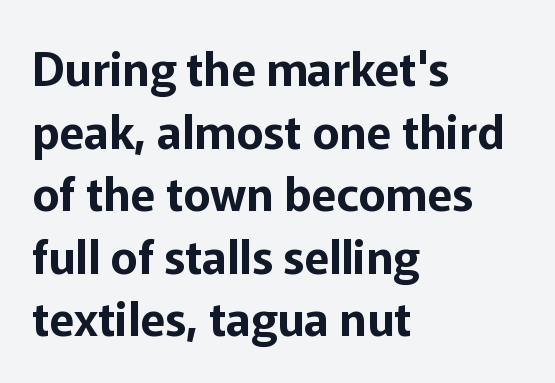
Q: Is the text italic (slanted)? A: No, it is upright.
Q: Is the typeface a serif or a sans-serif typeface? A: Sans-serif.
Q: Is the text underlined? A: No.
Q: How is the paragraph aligned? A: Left-aligned.
Q: Is the spacing between letters normal or unusually wide? A: Normal.
Q: Is the spacing between lines tight, normal or loose? A: Normal.
Q: Width (condensed, normal, or wide)? A: Normal.
Q: Stroke contrast? A: Low.
Q: x-height? A: Medium.
Q: Monospaced? A: No.
